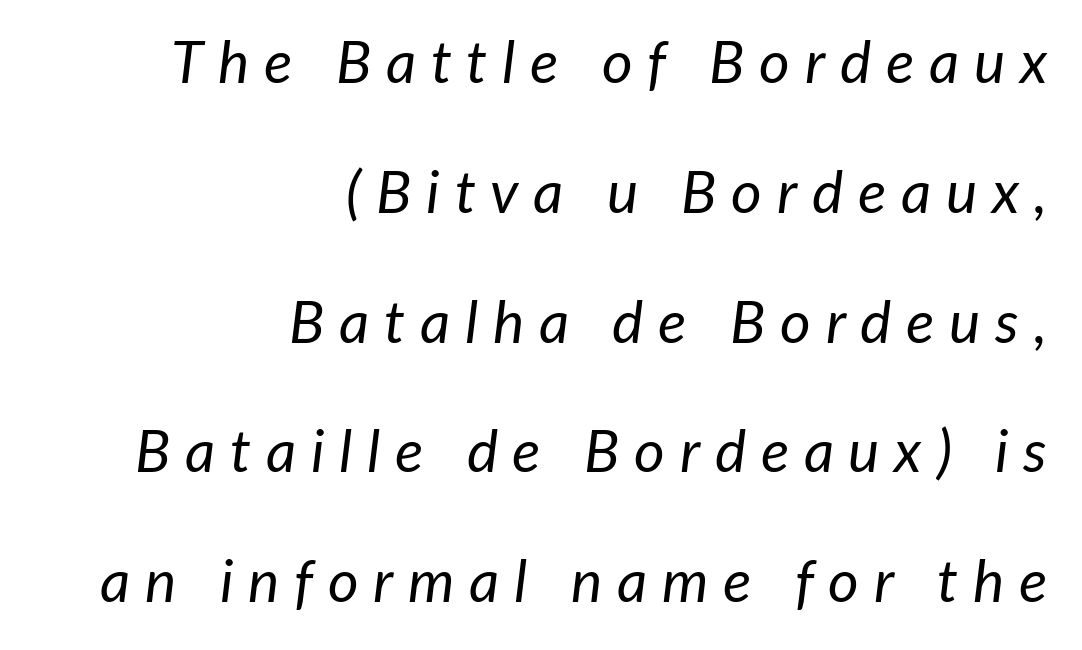
The image shows 59 px regular-weight type, italic (leaning right); set right-aligned, loose line spacing (2.2x), unusually wide letter spacing (+0.25 em), not underlined; low stroke contrast and a medium x-height.
